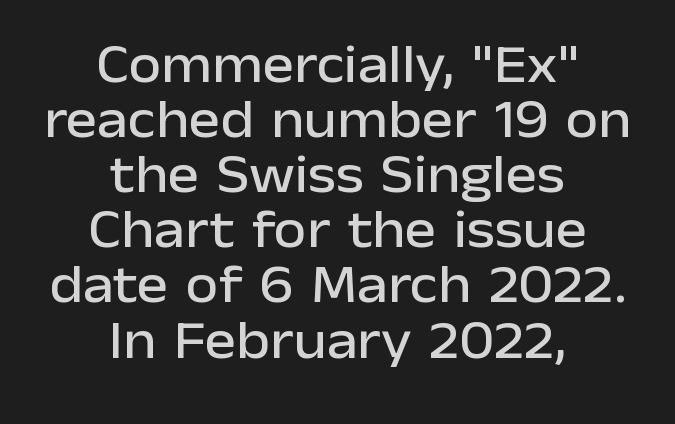
The image shows 53 px sans-serif type, upright; set centered, tight line spacing (1.04x), normal letter spacing, not underlined; low stroke contrast and a medium x-height.
